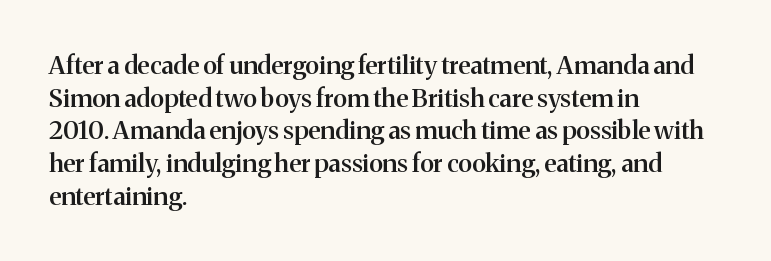
Q: Is the text bold? A: Semi-bold.
Q: Is the text italic (slanted)? A: No, it is upright.
Q: Is the text underlined? A: No.
Q: How is the paragraph aligned? A: Left-aligned.
Q: Is the spacing between letters normal or unusually wide? A: Normal.
Q: Is the spacing between lines tight, normal or loose? A: Normal.
